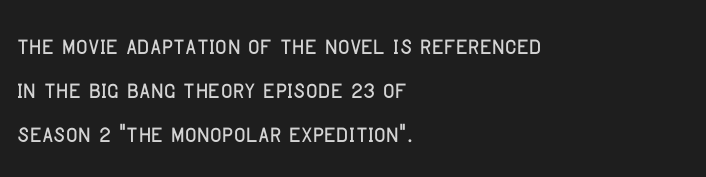
Each word holds together tightly as a unit, with standard inter-letter gaps. Regular leading. The face used here is a sans, in the tradition of grotesques and geometrics. The face used here is proportionally spaced, like ordinary book or web type. Layout note: lines flush left. Upright lettering throughout.
